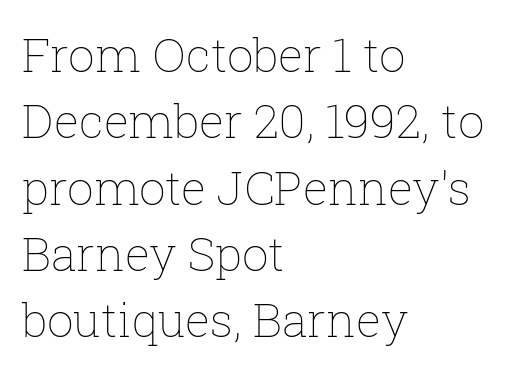
{"italic": "no", "bold": "no", "weight": "thin", "width": "normal", "stroke_contrast": "low", "x_height": "medium", "monospaced": "no", "underline": "no", "align": "left", "line_spacing": "normal", "line_spacing_ratio": 1.41, "letter_spacing": "normal", "letter_spacing_em": 0.0, "glyph_px": 47}
